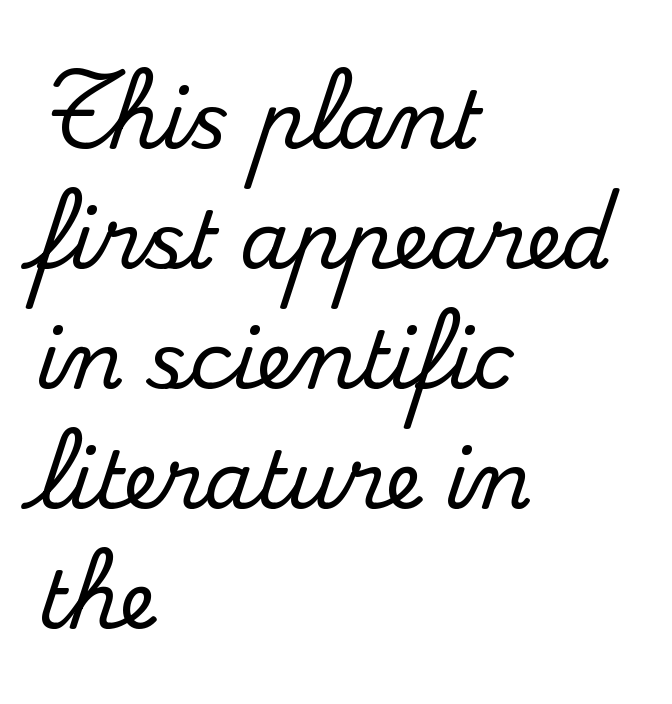
{"width": "normal", "stroke_contrast": "medium", "x_height": "small", "monospaced": "no", "underline": "no", "align": "left", "line_spacing": "normal", "line_spacing_ratio": 1.52, "letter_spacing": "normal", "letter_spacing_em": 0.0, "glyph_px": 79}
